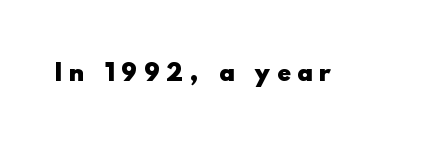
{"italic": "no", "bold": "yes", "underline": "no", "letter_spacing": "wide", "letter_spacing_em": 0.33, "glyph_px": 22}
